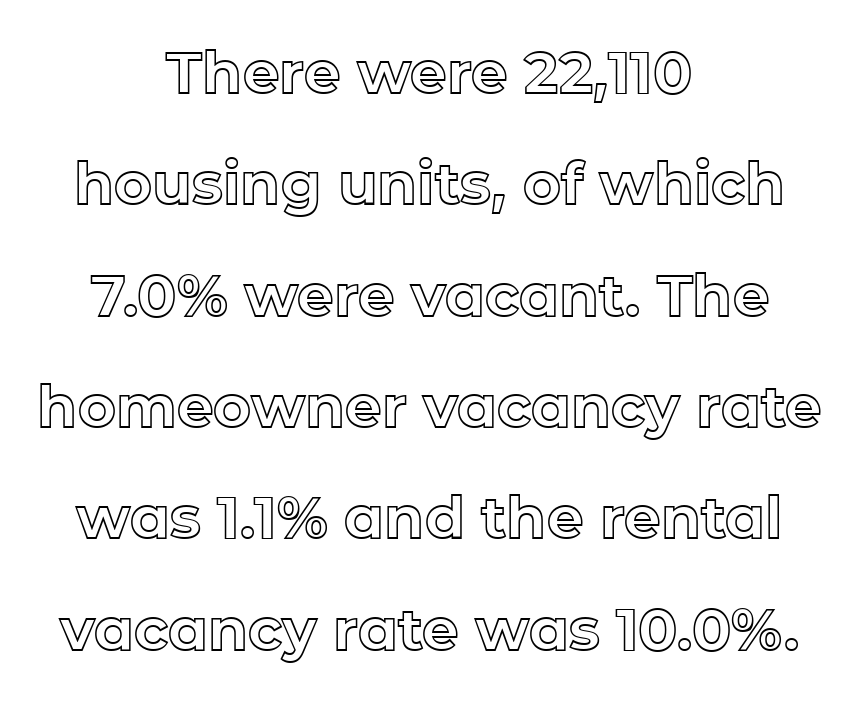
Q: Is the text italic (slanted)? A: No, it is upright.
Q: Is the text underlined? A: No.
Q: How is the paragraph aligned? A: Centered.
Q: Is the spacing between letters normal or unusually wide? A: Normal.
Q: Is the spacing between lines tight, normal or loose? A: Loose.
Q: Width (condensed, normal, or wide)? A: Normal.
Q: x-height? A: Medium.
Q: Monospaced? A: No.
